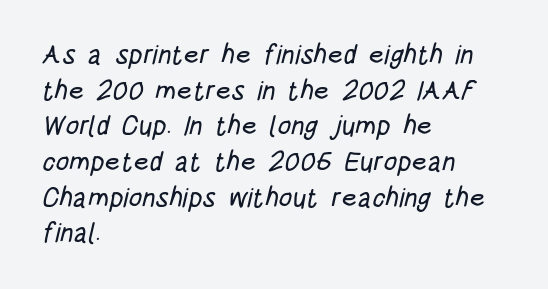
Short note: letters normally spaced. If you drew a ruler down the left edge, every line would touch it. The area under the type is left untouched. Reading down the column, the eye jumps a familiar distance to each next line.
